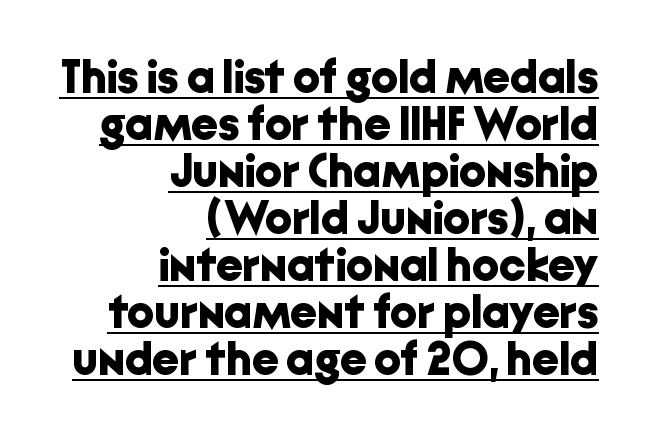
The image shows 47 px bold sans-serif type, upright; set right-aligned, tight line spacing (1.0x), normal letter spacing, underlined; low stroke contrast and a medium x-height.
